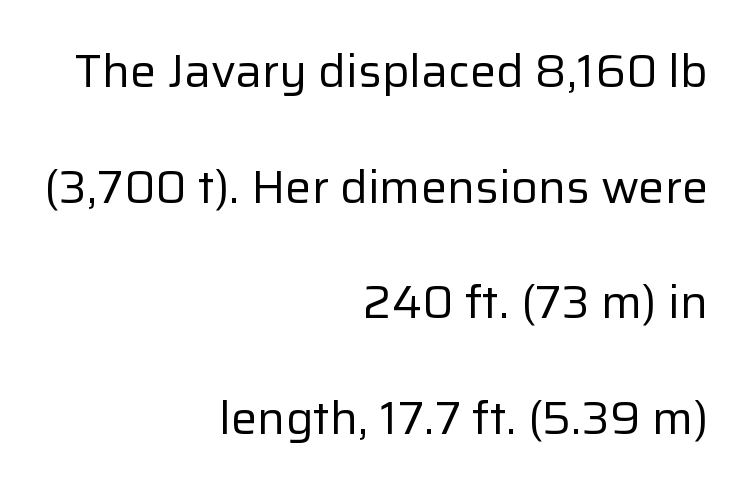
Q: Is the text bold? A: No.
Q: Is the text italic (slanted)? A: No, it is upright.
Q: Is the typeface a serif or a sans-serif typeface? A: Sans-serif.
Q: Is the text underlined? A: No.
Q: How is the paragraph aligned? A: Right-aligned.
Q: Is the spacing between letters normal or unusually wide? A: Normal.
Q: Is the spacing between lines tight, normal or loose? A: Loose.
Q: Width (condensed, normal, or wide)? A: Normal.
Q: Stroke contrast? A: Low.
Q: x-height? A: Medium.
Q: Monospaced? A: No.
